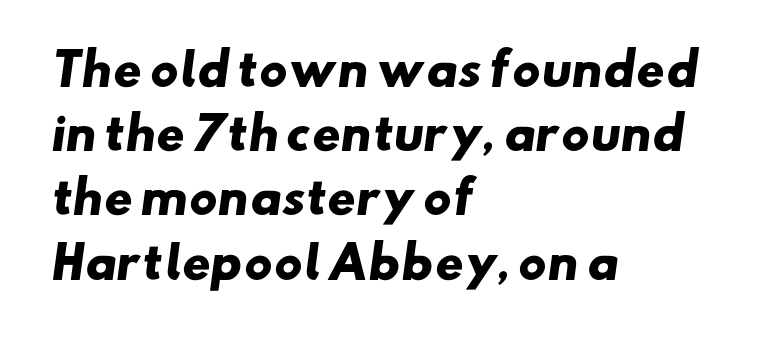
Heft: maximum for text — a bold. Short and long lines alike share a common starting point at left. Quick note: underline off. Note the varied advance widths — an 'i' is clearly narrower than an 'm'. Default kerning and tracking; the words read as compact shapes.
